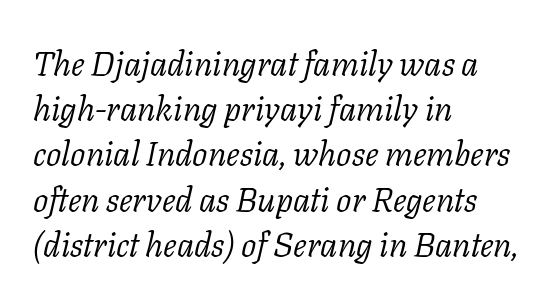
Q: Is the text bold? A: No.
Q: Is the text italic (slanted)? A: Yes, it leans right by about 11 degrees.
Q: Is the typeface a serif or a sans-serif typeface? A: Serif.
Q: Is the text underlined? A: No.
Q: How is the paragraph aligned? A: Left-aligned.
Q: Is the spacing between letters normal or unusually wide? A: Normal.
Q: Is the spacing between lines tight, normal or loose? A: Normal.
Q: Width (condensed, normal, or wide)? A: Normal.
Q: Stroke contrast? A: Low.
Q: x-height? A: Medium.
Q: Monospaced? A: No.
